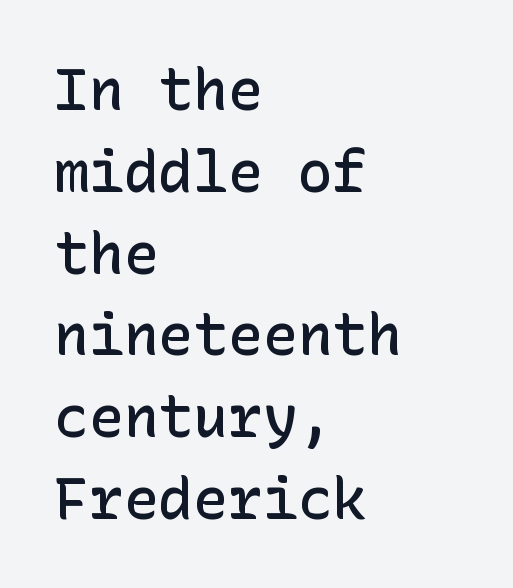
{"serif": "no", "italic": "no", "bold": "semi", "weight": "semibold", "width": "normal", "stroke_contrast": "low", "x_height": "medium", "underline": "no", "align": "left", "line_spacing": "normal", "line_spacing_ratio": 1.41, "letter_spacing": "normal", "letter_spacing_em": 0.0, "glyph_px": 58}
